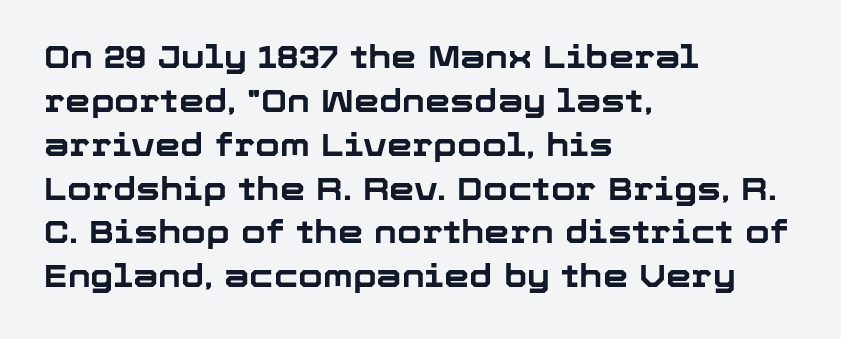
Inter-character spacing is left at the font's built-in metrics. Vertical strokes here are truly vertical. Left-aligned paragraph, ragged on the right. To sum up the face: it is a sans, with no serifs. The passage shown is typed in a proportional face where columns would drift.
